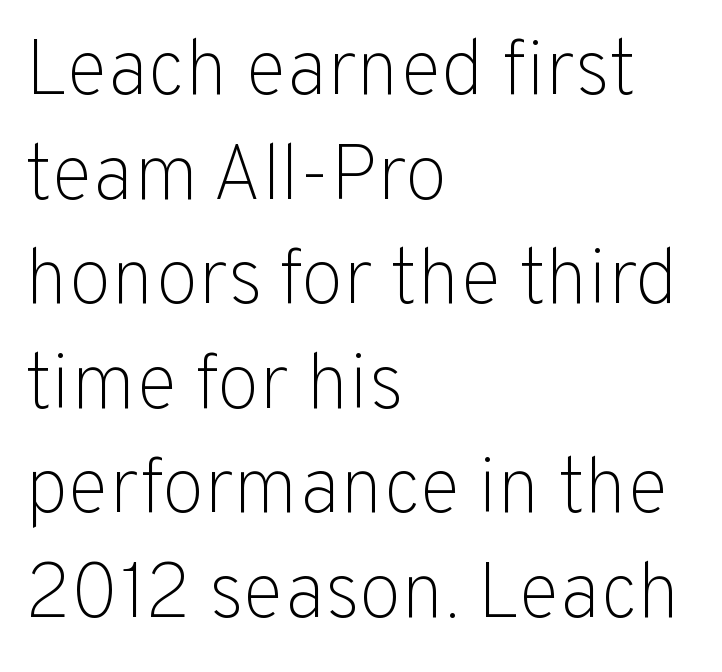
Q: Is the text bold? A: No.
Q: Is the text italic (slanted)? A: No, it is upright.
Q: Is the typeface a serif or a sans-serif typeface? A: Sans-serif.
Q: Is the text underlined? A: No.
Q: How is the paragraph aligned? A: Left-aligned.
Q: Is the spacing between letters normal or unusually wide? A: Normal.
Q: Is the spacing between lines tight, normal or loose? A: Normal.
Q: Width (condensed, normal, or wide)? A: Normal.
Q: Stroke contrast? A: Low.
Q: x-height? A: Medium.
Q: Monospaced? A: No.
